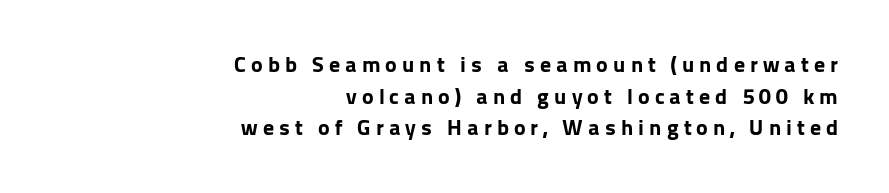
Q: Is the text bold? A: Yes.
Q: Is the text italic (slanted)? A: No, it is upright.
Q: Is the text underlined? A: No.
Q: How is the paragraph aligned? A: Right-aligned.
Q: Is the spacing between letters normal or unusually wide? A: Unusually wide.
Q: Is the spacing between lines tight, normal or loose? A: Normal.
